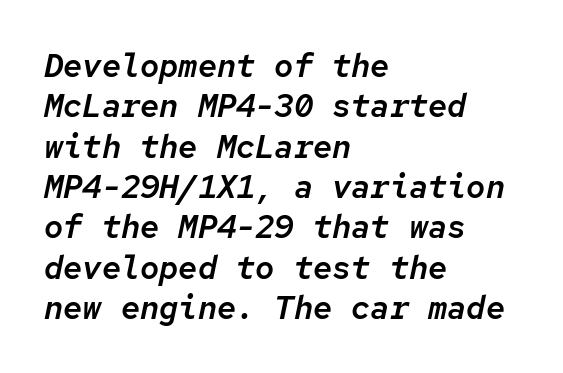
Q: Is the text italic (slanted)? A: Yes, it leans right by about 12 degrees.
Q: Is the text underlined? A: No.
Q: How is the paragraph aligned? A: Left-aligned.
Q: Is the spacing between letters normal or unusually wide? A: Normal.
Q: Is the spacing between lines tight, normal or loose? A: Normal.
Q: Width (condensed, normal, or wide)? A: Normal.
Q: Stroke contrast? A: Low.
Q: x-height? A: Medium.
Q: Monospaced? A: Yes.
